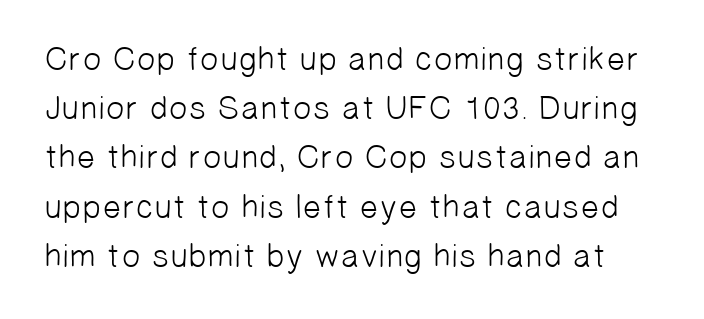
Q: Is the text bold? A: No.
Q: Is the typeface a serif or a sans-serif typeface? A: Sans-serif.
Q: Is the text underlined? A: No.
Q: Is the spacing between letters normal or unusually wide? A: Normal.
Q: Is the spacing between lines tight, normal or loose? A: Normal.
Q: Width (condensed, normal, or wide)? A: Normal.
Q: Stroke contrast? A: Low.
Q: x-height? A: Medium.
Q: Monospaced? A: No.
